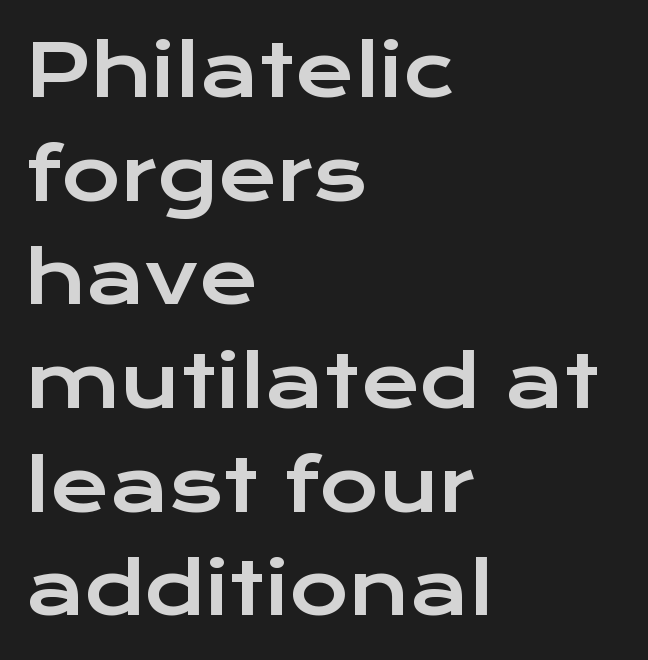
{"serif": "no", "italic": "no", "width": "wide", "stroke_contrast": "low", "x_height": "medium", "monospaced": "no", "underline": "no", "align": "left", "line_spacing": "normal", "line_spacing_ratio": 1.44, "letter_spacing": "normal", "letter_spacing_em": 0.0, "glyph_px": 72}
